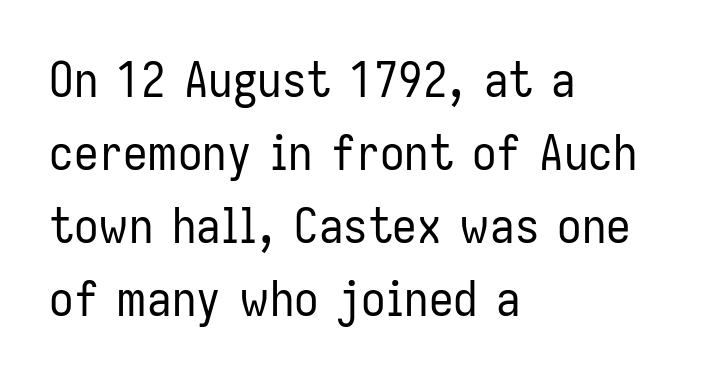
Q: Is the text bold? A: No.
Q: Is the text italic (slanted)? A: No, it is upright.
Q: Is the typeface a serif or a sans-serif typeface? A: Sans-serif.
Q: Is the text underlined? A: No.
Q: How is the paragraph aligned? A: Left-aligned.
Q: Is the spacing between letters normal or unusually wide? A: Normal.
Q: Is the spacing between lines tight, normal or loose? A: Normal.
Q: Width (condensed, normal, or wide)? A: Condensed.
Q: Stroke contrast? A: Low.
Q: x-height? A: Medium.
Q: Monospaced? A: No.
